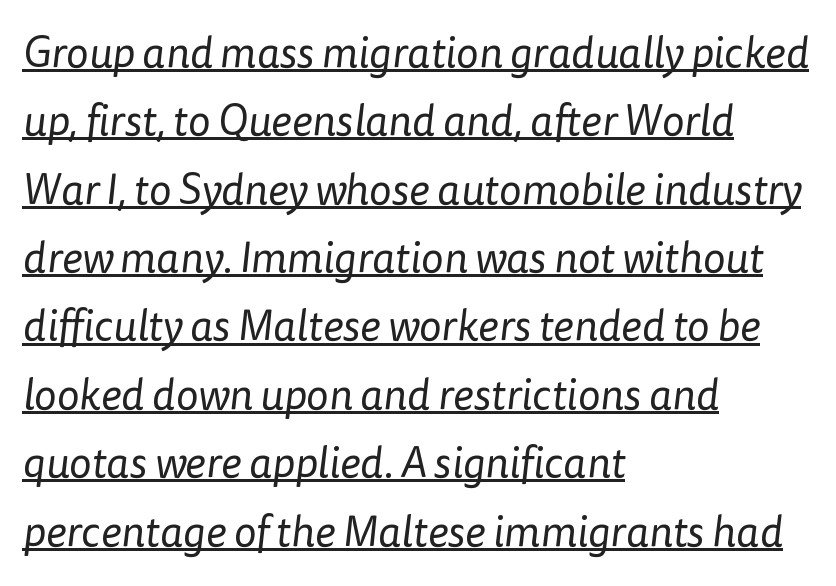
The image shows 43 px regular-weight sans-serif type; set left-aligned, normal line spacing (1.59x), normal letter spacing, underlined; low stroke contrast and a medium x-height.
